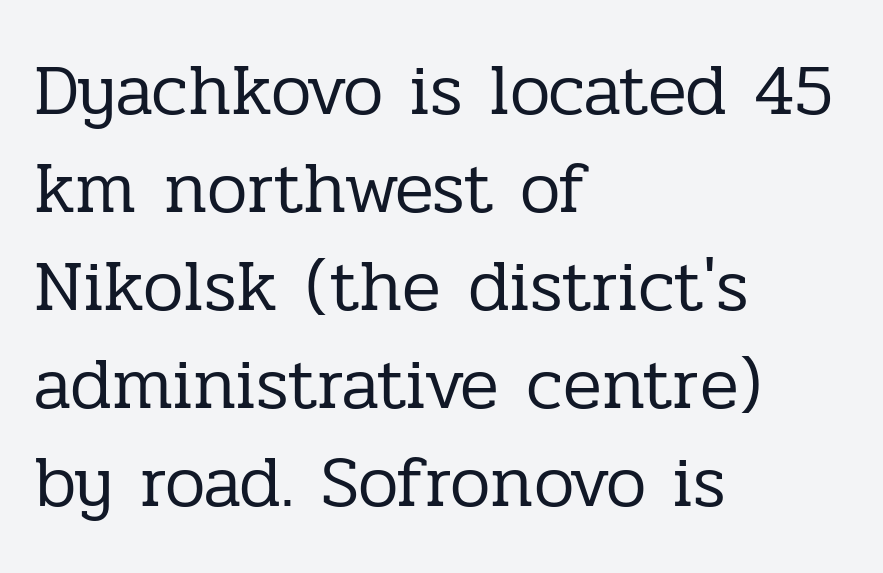
The image shows 72 px regular-weight serif type, upright; set left-aligned, normal line spacing (1.36x), normal letter spacing, not underlined; low stroke contrast and a medium x-height.
